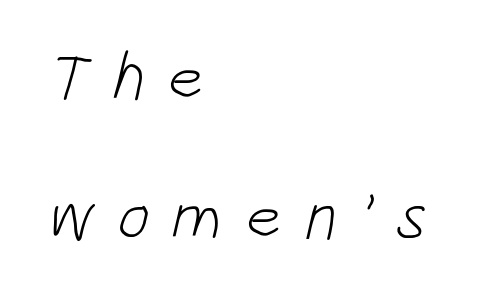
{"serif": "no", "bold": "no", "weight": "light", "width": "condensed", "stroke_contrast": "low", "x_height": "large", "monospaced": "no", "underline": "no", "align": "left", "line_spacing": "loose", "line_spacing_ratio": 2.08, "letter_spacing": "wide", "letter_spacing_em": 0.35, "glyph_px": 67}
